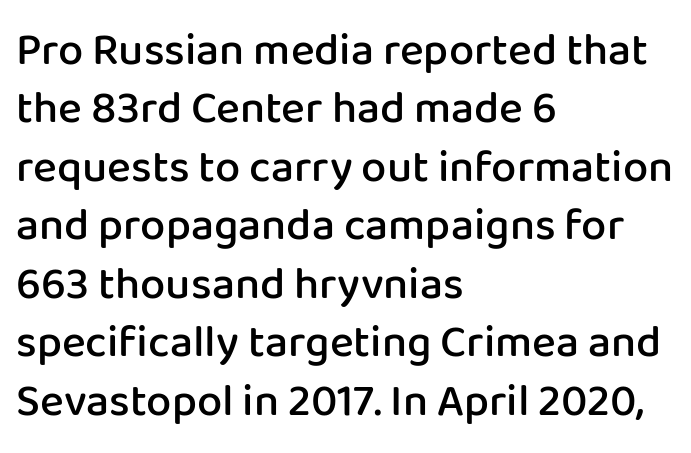
Posture: vertical. Leading matches the norm, producing a regular column. Each letter's strokes conclude bluntly, with no projecting serifs. Anything drawn beneath the words? Only blank space.
